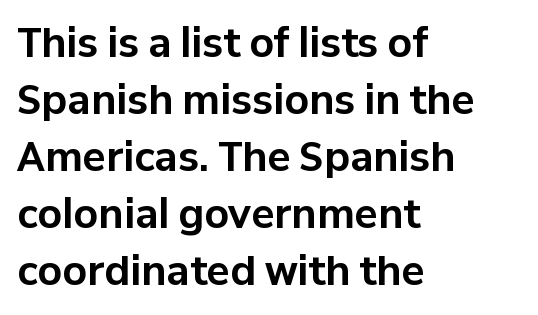
{"serif": "no", "italic": "no", "bold": "yes", "weight": "bold", "width": "normal", "stroke_contrast": "low", "x_height": "medium", "monospaced": "no", "underline": "no", "align": "left", "line_spacing": "normal", "line_spacing_ratio": 1.46, "letter_spacing": "normal", "letter_spacing_em": 0.0, "glyph_px": 39}
